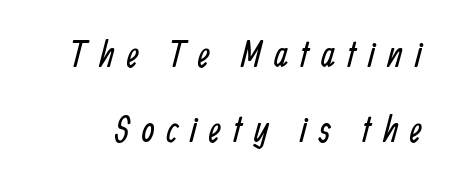
Q: Is the text bold? A: No.
Q: Is the typeface a serif or a sans-serif typeface? A: Sans-serif.
Q: Is the text underlined? A: No.
Q: Is the spacing between letters normal or unusually wide? A: Unusually wide.
Q: Is the spacing between lines tight, normal or loose? A: Loose.
Q: Width (condensed, normal, or wide)? A: Condensed.
Q: Stroke contrast? A: Low.
Q: x-height? A: Medium.
Q: Monospaced? A: No.
